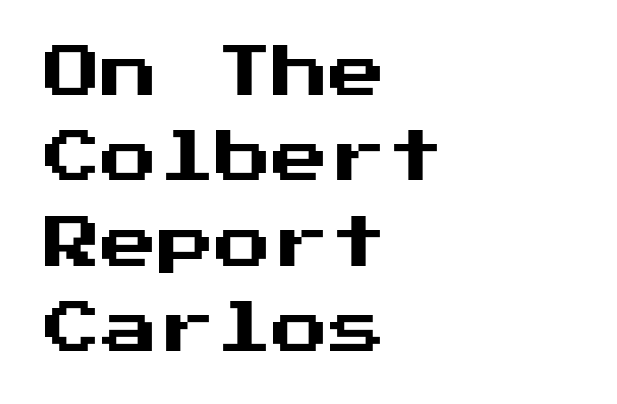
Q: Is the text italic (slanted)? A: No, it is upright.
Q: Is the typeface a serif or a sans-serif typeface? A: Sans-serif.
Q: Is the text underlined? A: No.
Q: How is the paragraph aligned? A: Left-aligned.
Q: Is the spacing between letters normal or unusually wide? A: Normal.
Q: Is the spacing between lines tight, normal or loose? A: Normal.
Q: Width (condensed, normal, or wide)? A: Normal.
Q: Stroke contrast? A: Medium.
Q: x-height? A: Medium.
